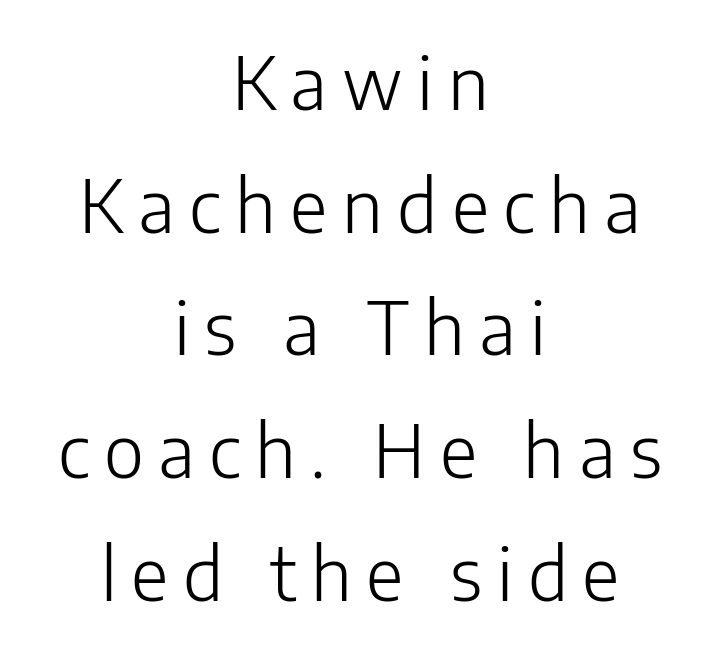
Q: Is the text bold? A: No.
Q: Is the text italic (slanted)? A: No, it is upright.
Q: Is the typeface a serif or a sans-serif typeface? A: Sans-serif.
Q: Is the text underlined? A: No.
Q: How is the paragraph aligned? A: Centered.
Q: Is the spacing between letters normal or unusually wide? A: Unusually wide.
Q: Is the spacing between lines tight, normal or loose? A: Normal.
Q: Width (condensed, normal, or wide)? A: Normal.
Q: Stroke contrast? A: Low.
Q: x-height? A: Medium.
Q: Monospaced? A: No.
